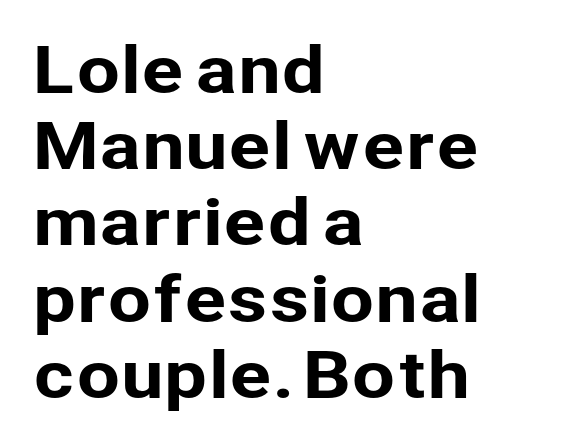
{"serif": "no", "italic": "no", "width": "normal", "stroke_contrast": "low", "x_height": "medium", "monospaced": "no", "underline": "no", "align": "left", "line_spacing_ratio": 1.21, "letter_spacing": "normal", "letter_spacing_em": 0.0, "glyph_px": 63}
